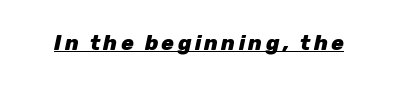
Q: Is the text bold? A: Yes.
Q: Is the text italic (slanted)? A: Yes, it leans right by about 12 degrees.
Q: Is the text underlined? A: Yes.
